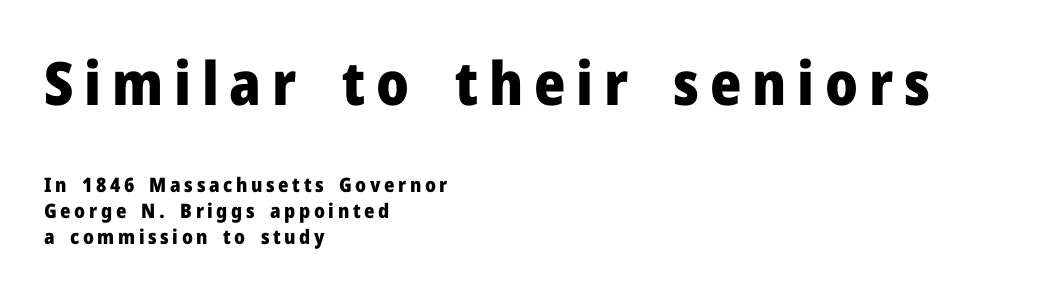
Q: Is the text bold? A: Yes.
Q: Is the text italic (slanted)? A: No, it is upright.
Q: Is the typeface a serif or a sans-serif typeface? A: Sans-serif.
Q: Is the text underlined? A: No.
Q: How is the paragraph aligned? A: Left-aligned.
Q: Is the spacing between lines tight, normal or loose? A: Normal.
Q: Which block of text is set in a larger size, the first (top) or the second (bottom)? A: The first (top) one.
Q: Width (condensed, normal, or wide)? A: Normal.
Q: Stroke contrast? A: Low.
Q: x-height? A: Medium.
Q: Monospaced? A: No.
